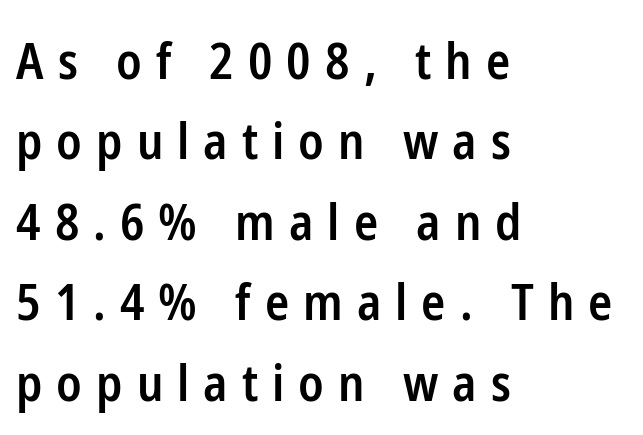
The foot of each line stays bare and open. The face used here is proportionally spaced, like ordinary book or web type. This is moderately heavy type, rendered in semibold. This sample uses expanded letter spacing, leaving extra air between glyphs. Casual observation: everything's shoved over to the left.
